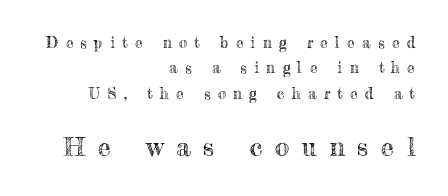
Q: Is the text italic (slanted)? A: No, it is upright.
Q: Is the text underlined? A: No.
Q: How is the paragraph aligned? A: Right-aligned.
Q: Is the spacing between letters normal or unusually wide? A: Unusually wide.
Q: Is the spacing between lines tight, normal or loose? A: Normal.
Q: Which block of text is set in a larger size, the first (top) or the second (bottom)? A: The second (bottom) one.
